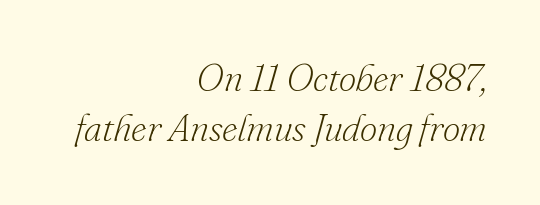
The rendering uses a moderate line-height, typical for paragraphs. Think standard paragraph weight, or any step lighter than that. This sample uses a serif face. You could not count columns in this text — the font is proportionally spaced. Has an underline been added? It has not.
